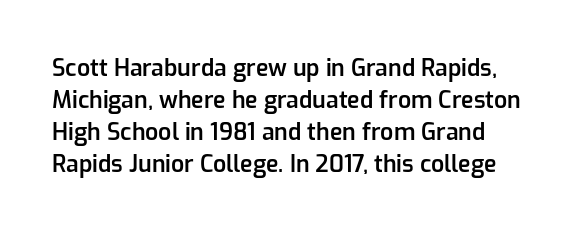
Q: Is the text bold? A: Semi-bold.
Q: Is the text italic (slanted)? A: No, it is upright.
Q: Is the text underlined? A: No.
Q: Is the spacing between letters normal or unusually wide? A: Normal.
Q: Is the spacing between lines tight, normal or loose? A: Normal.
